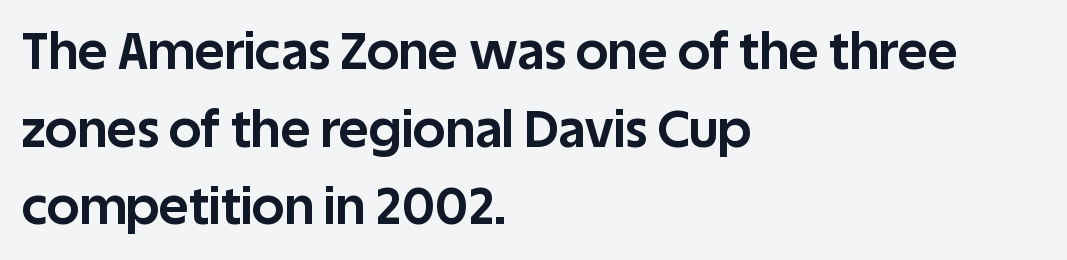
To sum up the face: it is a sans, with no serifs. Weight: bold. The zone under the glyphs is completely vacant. A typesetter would mark this as roman, not italic. Proportional: the letters do not fall into vertical columns.
